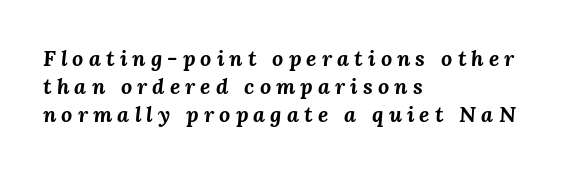
One glance says typical: line gaps are just what's usual. Compared with typical body copy, the letter spacing here is much looser. In terms of posture, this sample is oblique. The paragraph has a hard left edge and a soft right edge. Strokes here are thick enough to call this a true bold.
